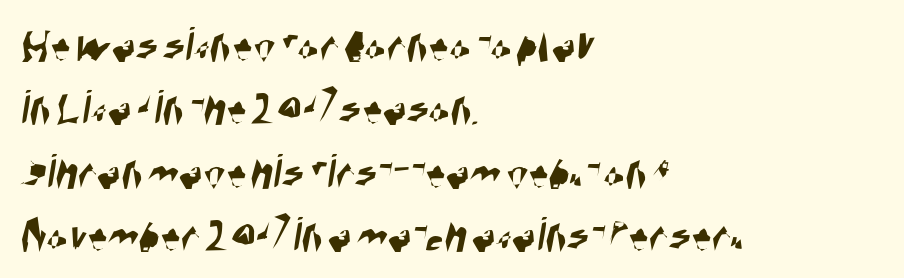
The image shows 50 px condensed sans-serif type; set left-aligned, normal line spacing (1.27x), normal letter spacing, not underlined; high stroke contrast and a large x-height.
